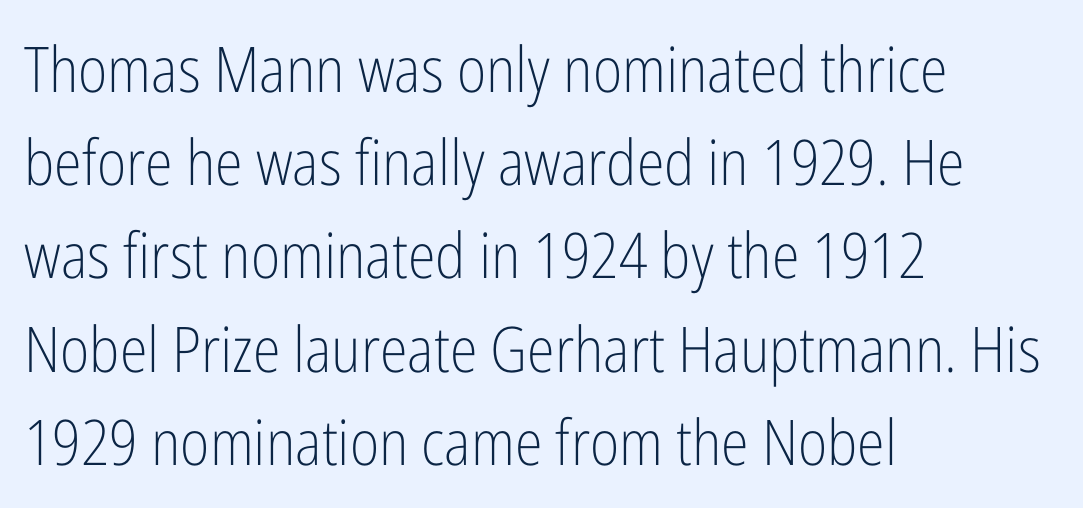
{"serif": "no", "italic": "no", "bold": "no", "weight": "light", "width": "condensed", "stroke_contrast": "low", "x_height": "medium", "monospaced": "no", "underline": "no", "align": "left", "line_spacing": "normal", "line_spacing_ratio": 1.48, "letter_spacing": "normal", "letter_spacing_em": 0.0, "glyph_px": 63}
